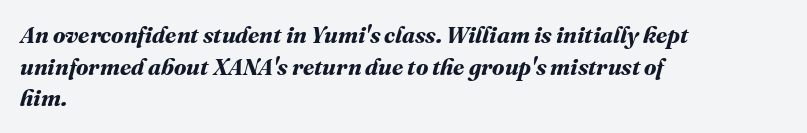
The image shows 23 px bold type; set left-aligned, normal line spacing (1.38x), normal letter spacing, not underlined.
